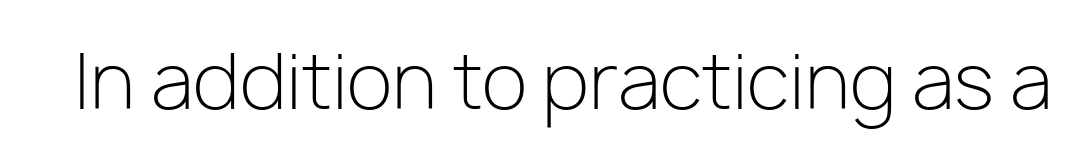
Q: Is the text bold? A: No.
Q: Is the text italic (slanted)? A: No, it is upright.
Q: Is the typeface a serif or a sans-serif typeface? A: Sans-serif.
Q: Is the text underlined? A: No.
Q: Is the spacing between letters normal or unusually wide? A: Normal.
Q: Width (condensed, normal, or wide)? A: Normal.
Q: Stroke contrast? A: Low.
Q: x-height? A: Medium.
Q: Monospaced? A: No.
